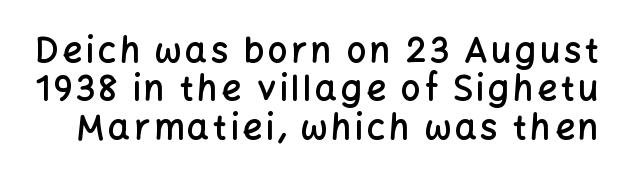
The image shows 35 px semibold sans-serif type, upright; set tight line spacing (1.1x), not underlined; low stroke contrast and a medium x-height.
